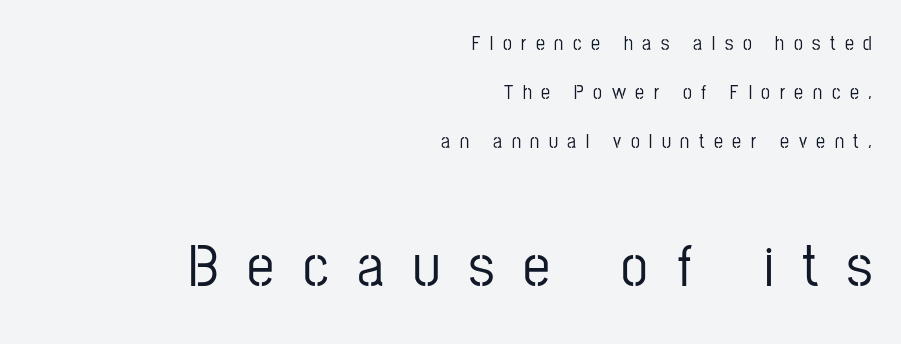
Q: Is the text italic (slanted)? A: No, it is upright.
Q: Is the typeface a serif or a sans-serif typeface? A: Sans-serif.
Q: Is the text underlined? A: No.
Q: How is the paragraph aligned? A: Right-aligned.
Q: Is the spacing between letters normal or unusually wide? A: Unusually wide.
Q: Is the spacing between lines tight, normal or loose? A: Loose.
Q: Which block of text is set in a larger size, the first (top) or the second (bottom)? A: The second (bottom) one.
Q: Width (condensed, normal, or wide)? A: Condensed.
Q: Stroke contrast? A: Low.
Q: x-height? A: Medium.
Q: Monospaced? A: No.
